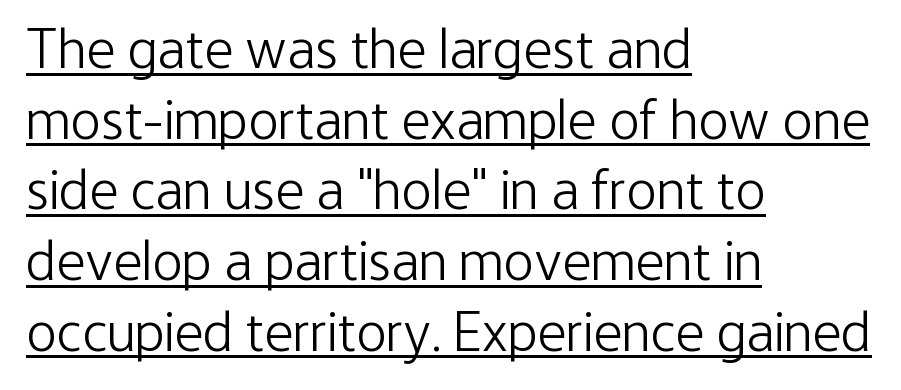
{"serif": "no", "italic": "no", "bold": "no", "weight": "light", "width": "condensed", "stroke_contrast": "low", "x_height": "medium", "monospaced": "no", "underline": "yes", "align": "left", "line_spacing_ratio": 1.24, "letter_spacing": "normal", "letter_spacing_em": 0.0, "glyph_px": 57}
